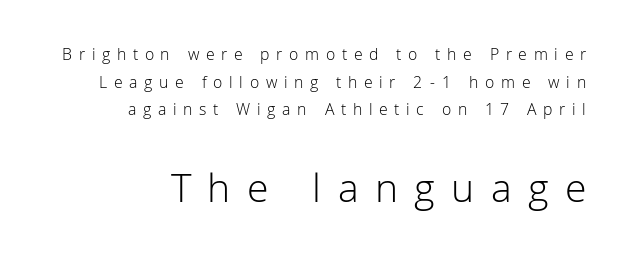
Horizontal bands of white between lines are of average thickness. Notice how the stems are strictly vertical — no italics here. Serif or sans? Sans — the stroke terminals are bare. Which of the two is more prominent by size? The second, at the bottom. Heaviness? Minimal to ordinary, like unemphasized prose.
